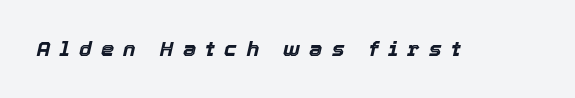
{"italic": "yes", "lean": "right", "slant_degrees": 12, "bold": "yes", "underline": "no", "letter_spacing": "wide", "letter_spacing_em": 0.44, "glyph_px": 21}
